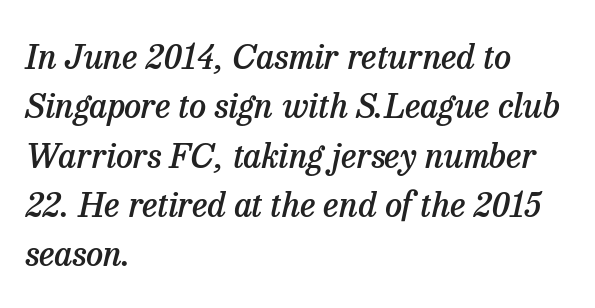
{"serif": "yes", "italic": "yes", "lean": "right", "slant_degrees": 13, "bold": "semi", "weight": "semibold", "width": "normal", "stroke_contrast": "low", "x_height": "medium", "monospaced": "no", "underline": "no", "align": "left", "line_spacing": "normal", "line_spacing_ratio": 1.45, "letter_spacing": "normal", "letter_spacing_em": 0.0, "glyph_px": 34}
